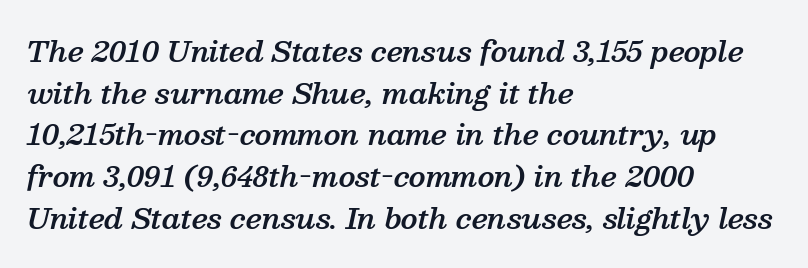
The image shows 28 px semibold serif type, italic (leaning right); set left-aligned, normal line spacing (1.49x), normal letter spacing, not underlined; medium stroke contrast and a medium x-height.
